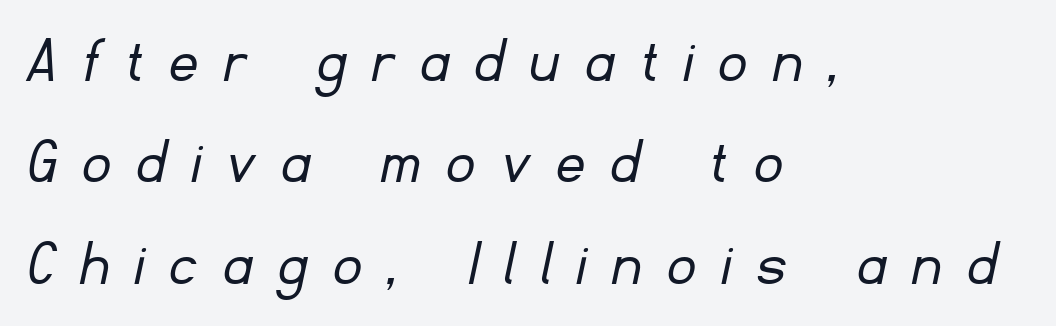
On a weight scale, this lands at 450 or below. This is sans-serif lettering, the kind often seen on screens and signage. Reading down the block, your eye returns to a fixed left position each line. Only glyphs here, with clear space below each row. Spacing verdict: proportional, widths tailored to each character.
